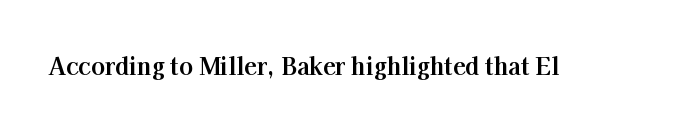
Q: Is the text bold? A: Yes.
Q: Is the text italic (slanted)? A: No, it is upright.
Q: Is the text underlined? A: No.
Q: Is the spacing between letters normal or unusually wide? A: Normal.
